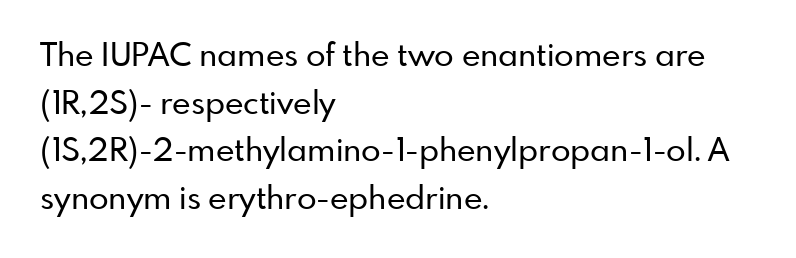
Q: Is the text italic (slanted)? A: No, it is upright.
Q: Is the typeface a serif or a sans-serif typeface? A: Sans-serif.
Q: Is the text underlined? A: No.
Q: How is the paragraph aligned? A: Left-aligned.
Q: Is the spacing between letters normal or unusually wide? A: Normal.
Q: Is the spacing between lines tight, normal or loose? A: Normal.
Q: Width (condensed, normal, or wide)? A: Normal.
Q: Stroke contrast? A: Low.
Q: x-height? A: Small.
Q: Monospaced? A: No.
